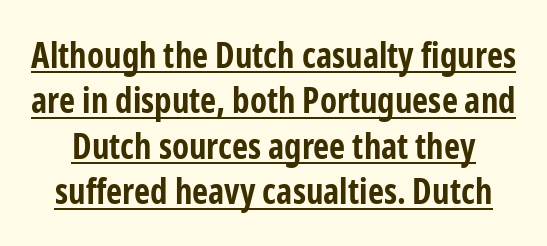
Q: Is the text bold? A: Yes.
Q: Is the text italic (slanted)? A: No, it is upright.
Q: Is the typeface a serif or a sans-serif typeface? A: Sans-serif.
Q: Is the text underlined? A: Yes.
Q: Is the spacing between letters normal or unusually wide? A: Normal.
Q: Is the spacing between lines tight, normal or loose? A: Normal.
Q: Width (condensed, normal, or wide)? A: Condensed.
Q: Stroke contrast? A: Low.
Q: x-height? A: Medium.
Q: Monospaced? A: No.
